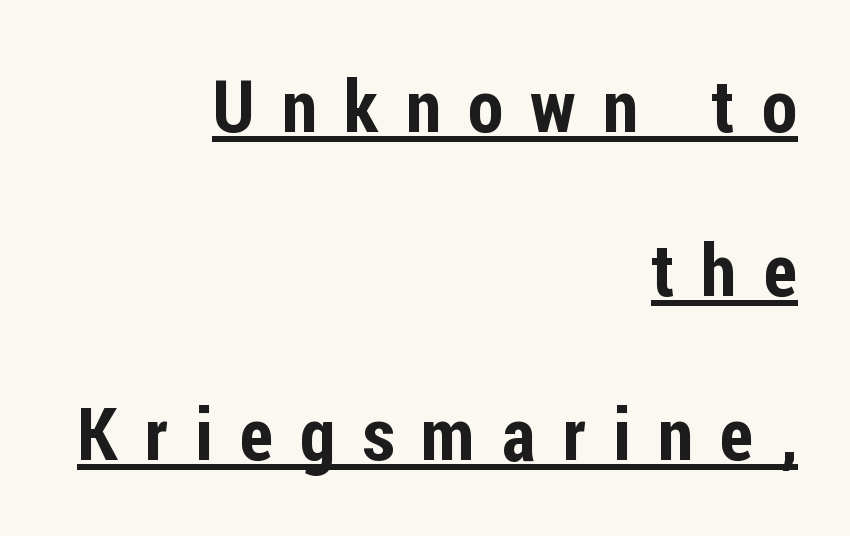
{"serif": "no", "italic": "no", "width": "condensed", "stroke_contrast": "low", "x_height": "medium", "monospaced": "no", "underline": "yes", "align": "right", "line_spacing": "loose", "line_spacing_ratio": 2.25, "letter_spacing": "wide", "letter_spacing_em": 0.37, "glyph_px": 73}
